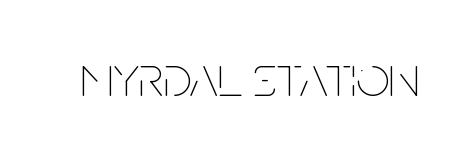
The image shows 58 px thin, condensed type, upright; set normal letter spacing, not underlined; low stroke contrast and a large x-height.
